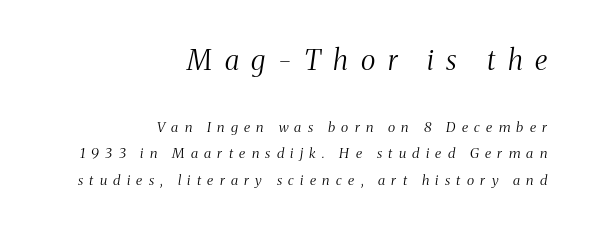
Q: Is the text bold? A: No.
Q: Is the text italic (slanted)? A: Yes, it leans right by about 8 degrees.
Q: Is the typeface a serif or a sans-serif typeface? A: Serif.
Q: Is the text underlined? A: No.
Q: How is the paragraph aligned? A: Right-aligned.
Q: Is the spacing between letters normal or unusually wide? A: Unusually wide.
Q: Is the spacing between lines tight, normal or loose? A: Loose.
Q: Which block of text is set in a larger size, the first (top) or the second (bottom)? A: The first (top) one.
Q: Width (condensed, normal, or wide)? A: Condensed.
Q: Stroke contrast? A: Medium.
Q: x-height? A: Medium.
Q: Monospaced? A: No.
